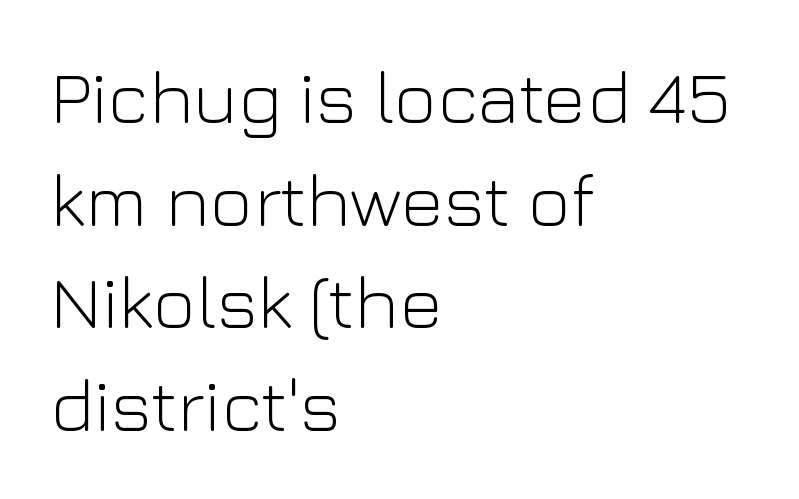
The image shows 75 px light sans-serif type, upright; set left-aligned, normal line spacing (1.37x), normal letter spacing, not underlined; low stroke contrast and a medium x-height.
